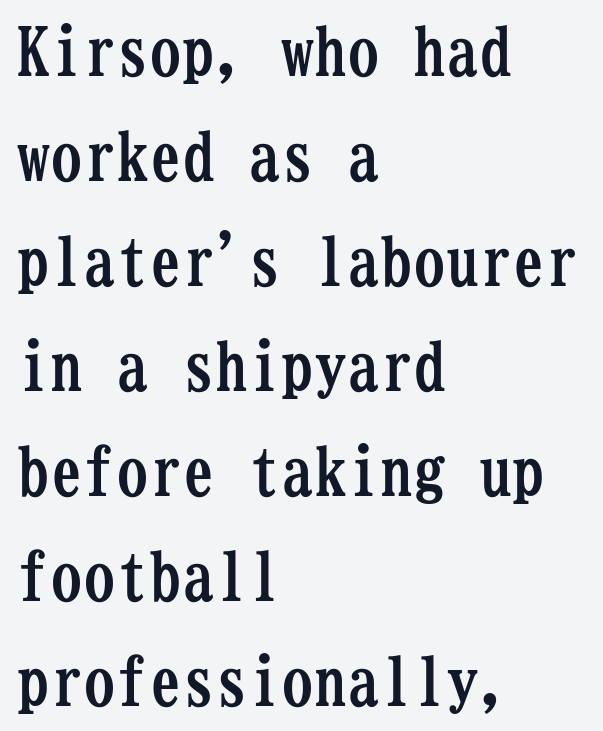
Q: Is the text bold? A: Yes.
Q: Is the text italic (slanted)? A: No, it is upright.
Q: Is the typeface a serif or a sans-serif typeface? A: Serif.
Q: Is the text underlined? A: No.
Q: How is the paragraph aligned? A: Left-aligned.
Q: Is the spacing between letters normal or unusually wide? A: Normal.
Q: Is the spacing between lines tight, normal or loose? A: Normal.
Q: Width (condensed, normal, or wide)? A: Condensed.
Q: Stroke contrast? A: Low.
Q: x-height? A: Medium.
Q: Monospaced? A: Yes.
